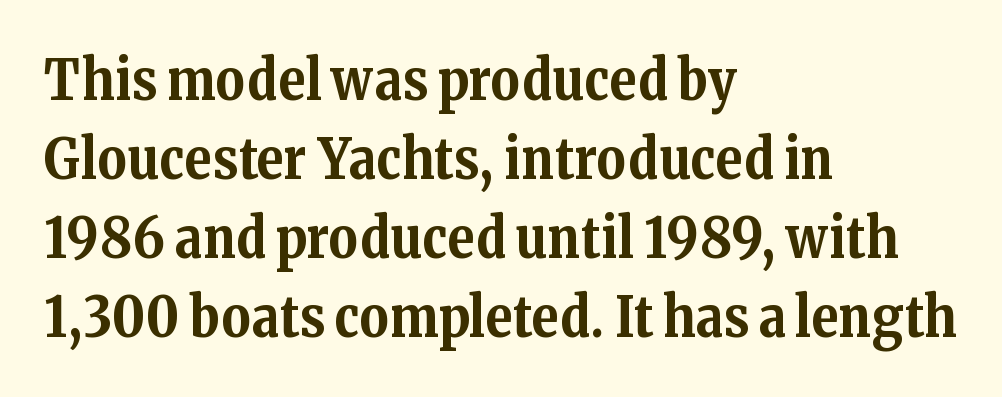
Layout note: lines flush left. The strokes are fattened all the way to bold. Characters remain perfectly vertical along every line. Just letters on the line, the space beneath them empty. The passage shown stacks its lines at a standard gap. The gaps between neighbouring characters are ordinary and unremarkable.
